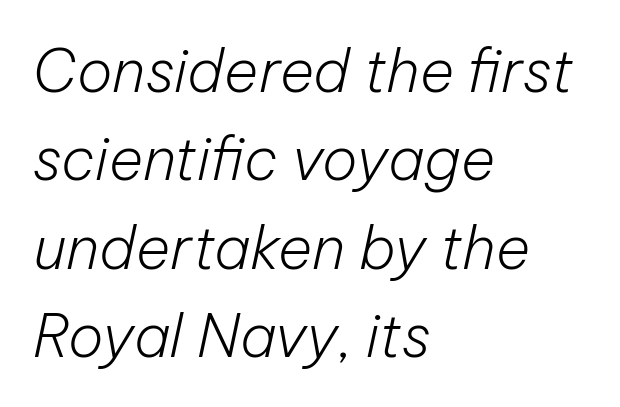
Vertical stems look standard width or narrower in stroke. Proportional: the letters do not fall into vertical columns. When letters slant like this, we call the style italic. Default kerning and tracking; the words read as compact shapes.
